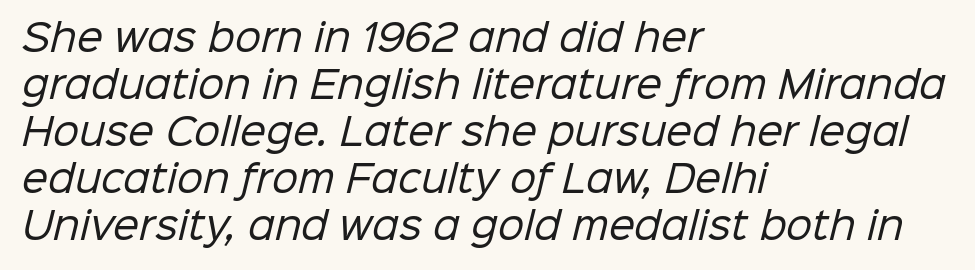
{"serif": "no", "bold": "no", "weight": "regular", "width": "normal", "stroke_contrast": "low", "x_height": "medium", "monospaced": "no", "underline": "no", "align": "left", "line_spacing": "normal", "line_spacing_ratio": 1.27, "letter_spacing": "normal", "letter_spacing_em": 0.0, "glyph_px": 37}
